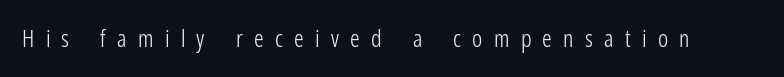
Q: Is the text bold? A: No.
Q: Is the text italic (slanted)? A: No, it is upright.
Q: Is the text underlined? A: No.
Q: Is the spacing between letters normal or unusually wide? A: Unusually wide.
